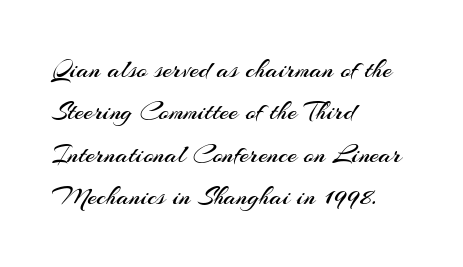
The image shows 27 px text type; set left-aligned, normal line spacing (1.57x), normal letter spacing, not underlined.
